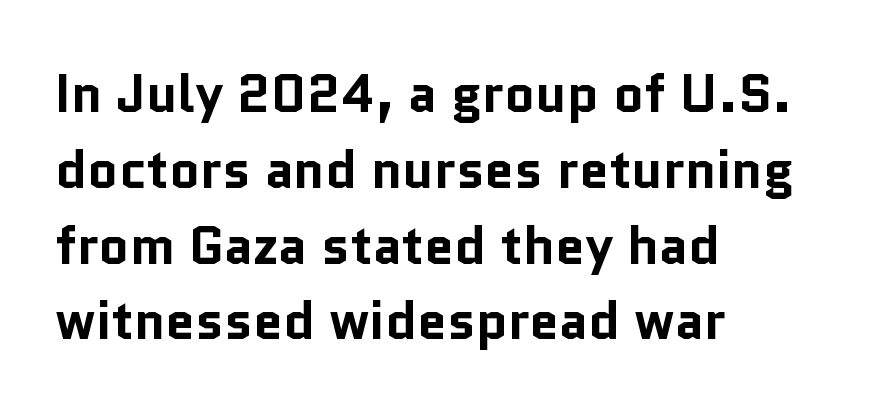
{"serif": "no", "italic": "no", "bold": "yes", "weight": "bold", "width": "normal", "stroke_contrast": "low", "x_height": "medium", "monospaced": "no", "underline": "no", "align": "left", "line_spacing": "normal", "line_spacing_ratio": 1.43, "letter_spacing": "normal", "letter_spacing_em": 0.0, "glyph_px": 53}
